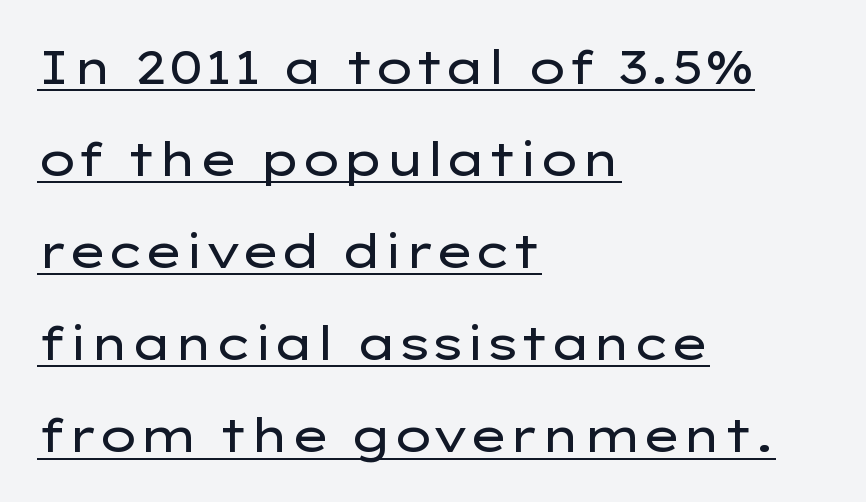
The image shows 47 px regular-weight, wide sans-serif type, upright; set left-aligned, loose line spacing (1.96x), normal letter spacing, underlined; low stroke contrast and a medium x-height.
